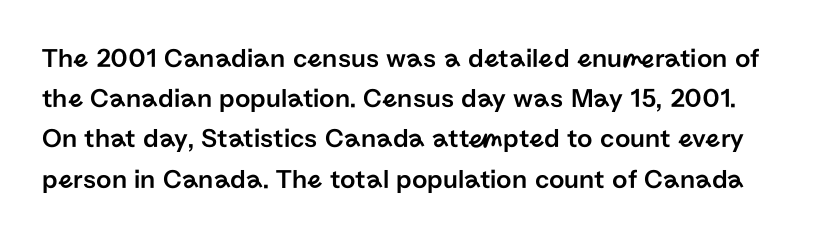
{"italic": "no", "underline": "no", "line_spacing": "normal", "line_spacing_ratio": 1.49, "letter_spacing": "normal", "letter_spacing_em": 0.0, "glyph_px": 27}
